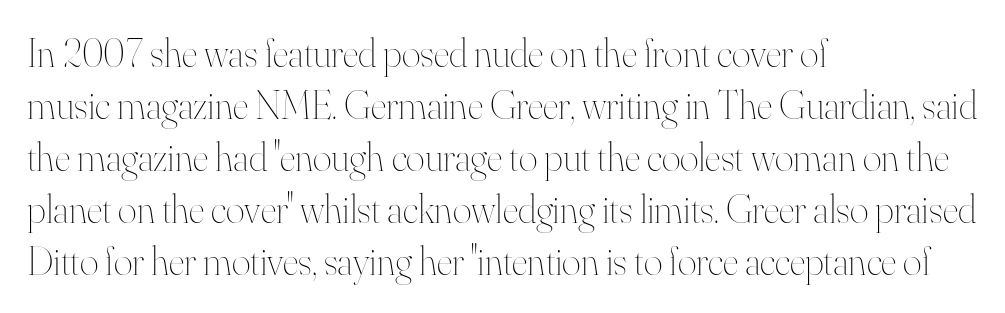
{"italic": "no", "bold": "no", "weight": "thin", "width": "normal", "stroke_contrast": "high", "x_height": "small", "monospaced": "no", "underline": "no", "align": "left", "line_spacing": "normal", "line_spacing_ratio": 1.3, "letter_spacing": "normal", "letter_spacing_em": 0.0, "glyph_px": 40}
